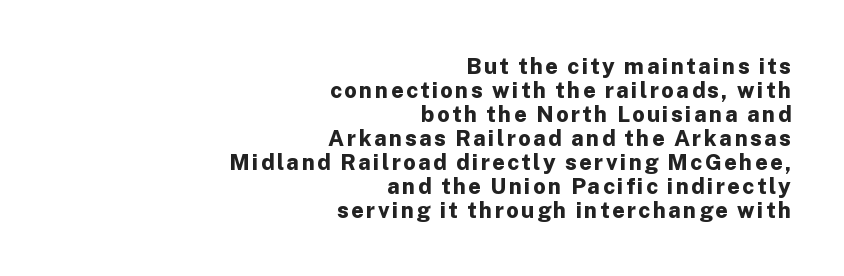
Glance below the letters and you will spot only blank space. Successive baselines arrive quickly, one right under another. Reading down the block, your eye finds every line finishing at a fixed right position. The typography opts for an upright posture over an oblique one. How heavy is the stroke? Heavy — this is a bold.
